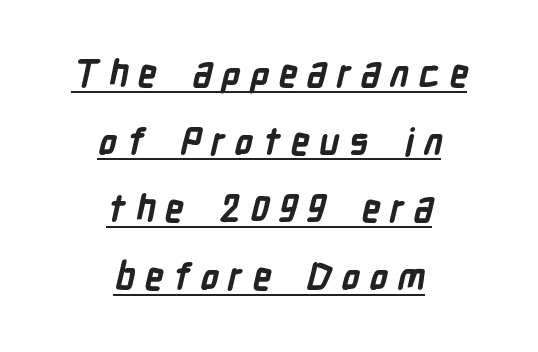
Is the letter spacing exaggerated? Yes — the characters are pushed far apart. The rendering uses natural spacing where letterforms have individual widths. Students, observe the line beneath the letters — that is underlining. As a designer I'd log this as weight 700, bold. What kind of face is this? One without serifs — a sans.
